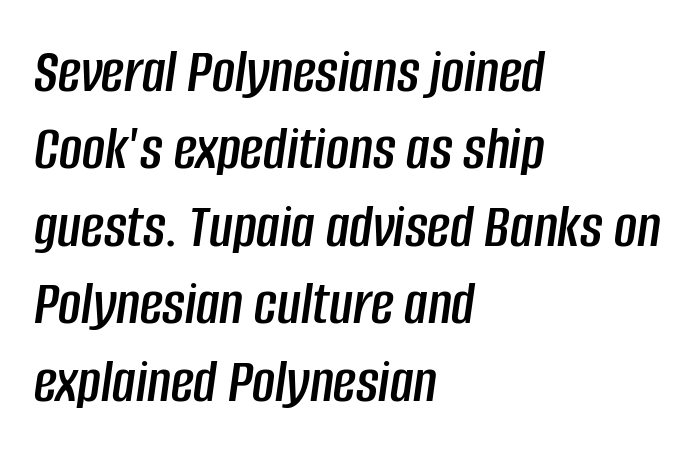
The image shows 63 px condensed type, italic (leaning right); set left-aligned, line spacing 1.23x, normal letter spacing, not underlined; low stroke contrast and a large x-height.
